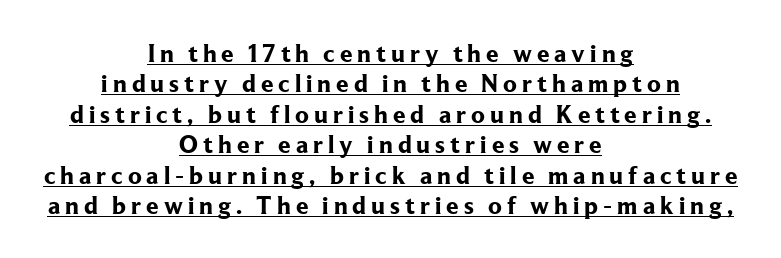
{"italic": "no", "bold": "yes", "underline": "yes", "align": "center", "line_spacing_ratio": 1.22, "letter_spacing": "wide", "letter_spacing_em": 0.2, "glyph_px": 25}
